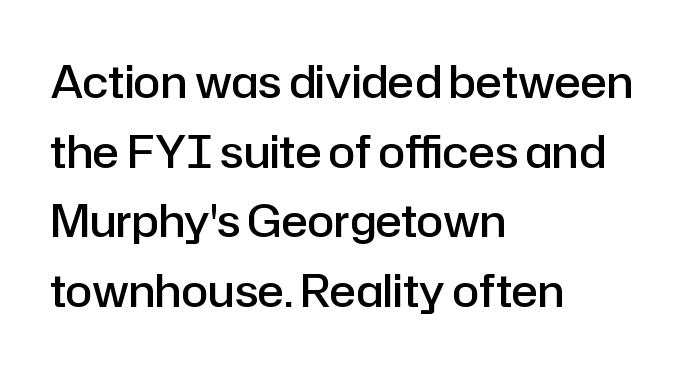
{"serif": "no", "italic": "no", "bold": "semi", "weight": "semibold", "width": "normal", "stroke_contrast": "low", "x_height": "medium", "monospaced": "no", "underline": "no", "align": "left", "line_spacing": "normal", "line_spacing_ratio": 1.58, "letter_spacing": "normal", "letter_spacing_em": 0.0, "glyph_px": 44}
